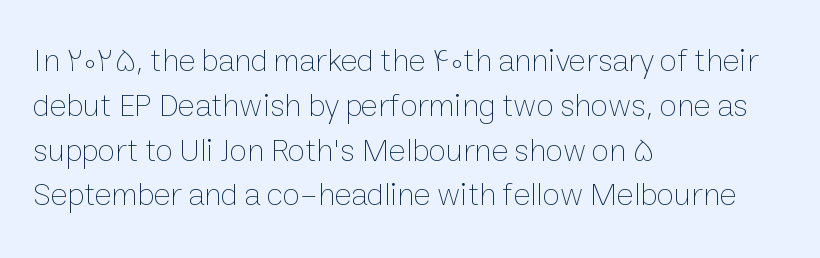
The image shows 32 px thin type, upright; set left-aligned, normal line spacing (1.4x), normal letter spacing, not underlined; low stroke contrast and a medium x-height.
